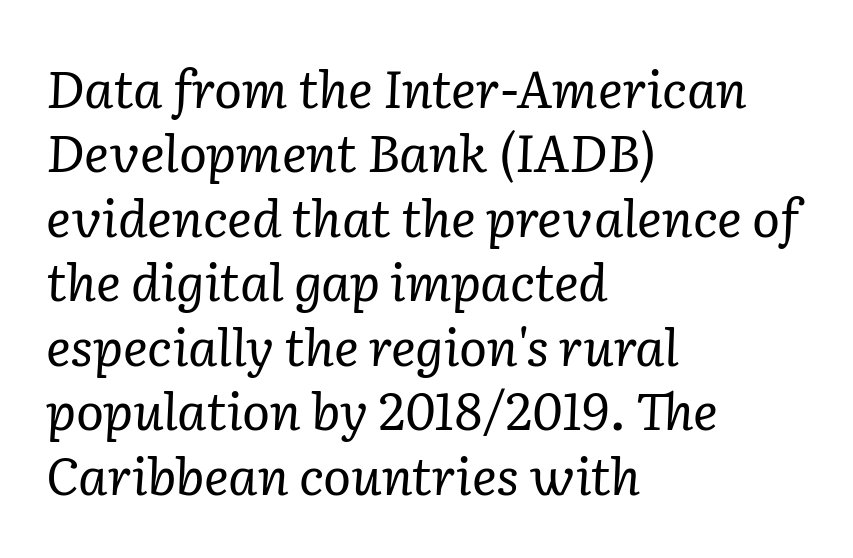
The image shows 52 px regular-weight serif type, italic (leaning right); set left-aligned, line spacing 1.24x, normal letter spacing, not underlined; low stroke contrast and a medium x-height.
